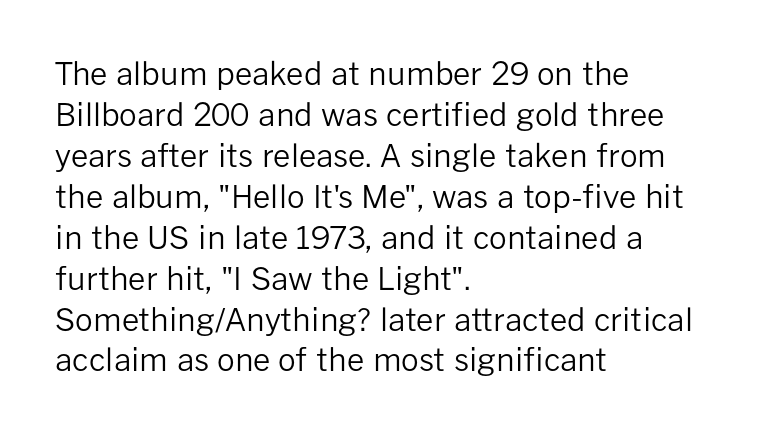
Q: Is the text bold? A: No.
Q: Is the text italic (slanted)? A: No, it is upright.
Q: Is the typeface a serif or a sans-serif typeface? A: Sans-serif.
Q: Is the text underlined? A: No.
Q: How is the paragraph aligned? A: Left-aligned.
Q: Is the spacing between letters normal or unusually wide? A: Normal.
Q: Is the spacing between lines tight, normal or loose? A: Normal.
Q: Width (condensed, normal, or wide)? A: Normal.
Q: Stroke contrast? A: Low.
Q: x-height? A: Medium.
Q: Monospaced? A: No.
